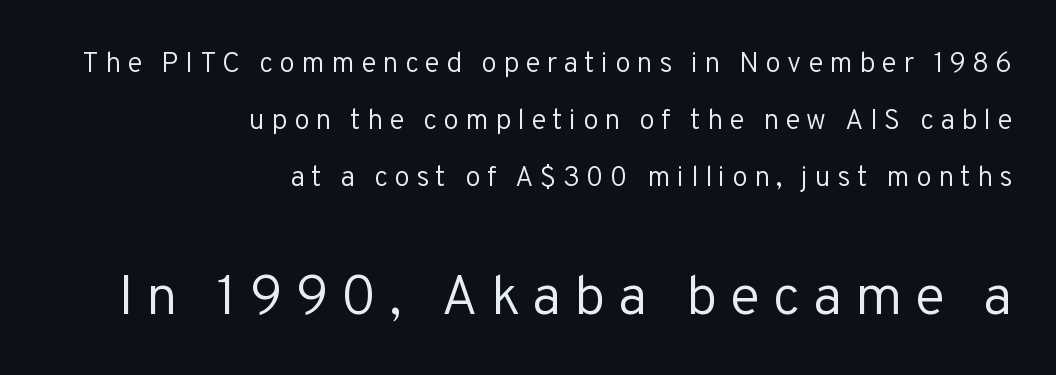
{"serif": "no", "italic": "no", "bold": "no", "weight": "regular", "width": "normal", "stroke_contrast": "low", "x_height": "medium", "monospaced": "no", "underline": "no", "align": "right", "line_spacing": "loose", "line_spacing_ratio": 2.03, "letter_spacing": "wide", "letter_spacing_em": 0.23, "larger_block": "second", "size_ratio": 2.0, "glyph_px": 56}
